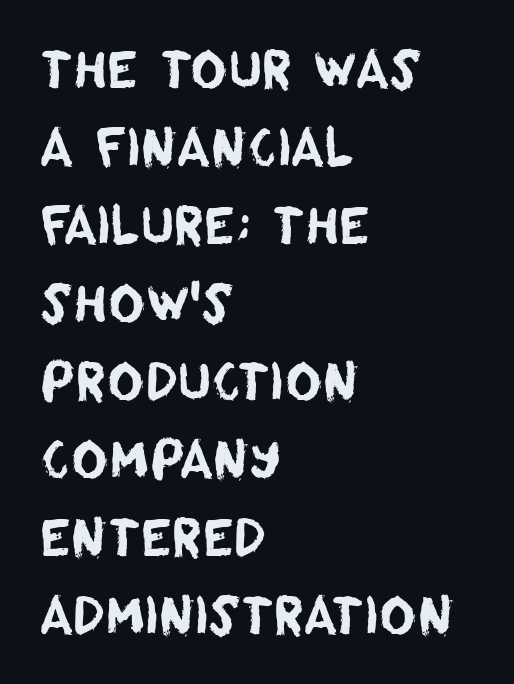
{"serif": "no", "width": "normal", "stroke_contrast": "low", "x_height": "large", "monospaced": "no", "underline": "no", "align": "left", "line_spacing": "normal", "line_spacing_ratio": 1.56, "letter_spacing": "normal", "letter_spacing_em": 0.0, "glyph_px": 50}
